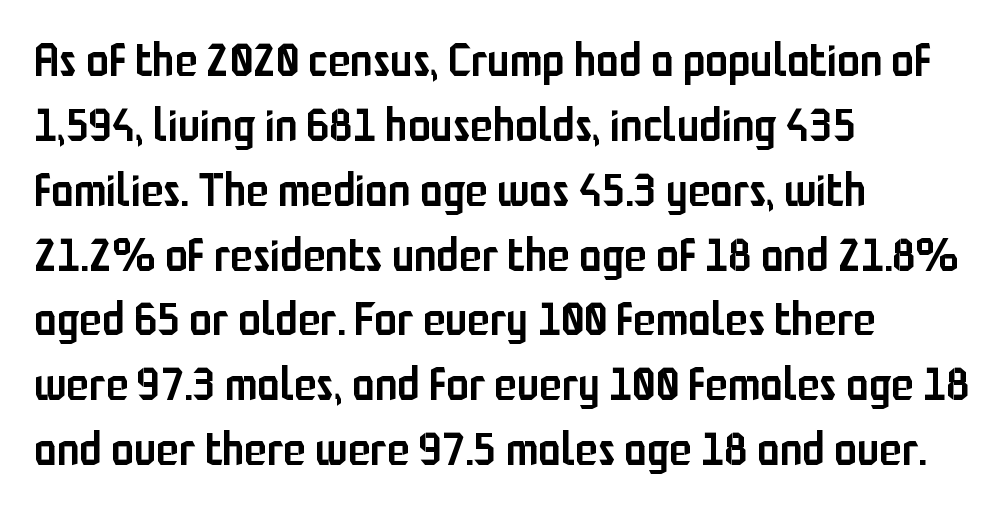
{"serif": "no", "italic": "no", "bold": "semi", "weight": "semibold", "width": "condensed", "stroke_contrast": "low", "x_height": "medium", "monospaced": "no", "underline": "no", "align": "left", "line_spacing": "normal", "line_spacing_ratio": 1.41, "letter_spacing": "normal", "letter_spacing_em": 0.0, "glyph_px": 46}
